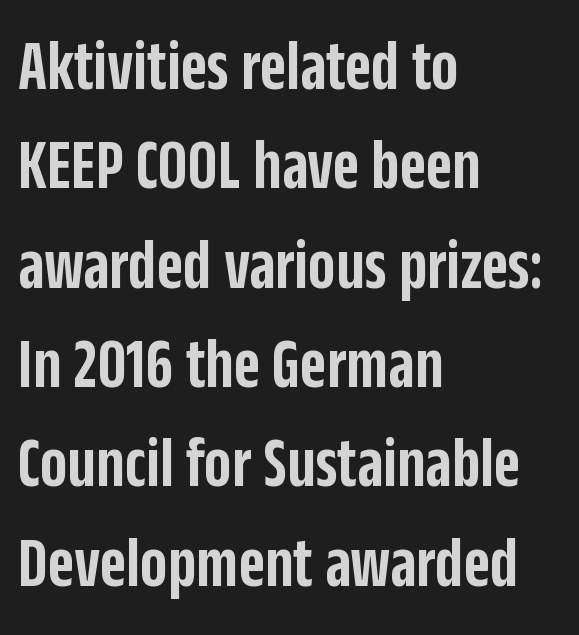
Tracking here is standard; glyphs follow each other at the usual distance. The line-height multiplier appears to be the usual default. The rendering uses a semibold face; strokes are thickened but not to full bold. Classification — sans serif. This sample is left-justified, so line endings fall wherever the words run out. The face used here is proportionally spaced, like ordinary book or web type.
